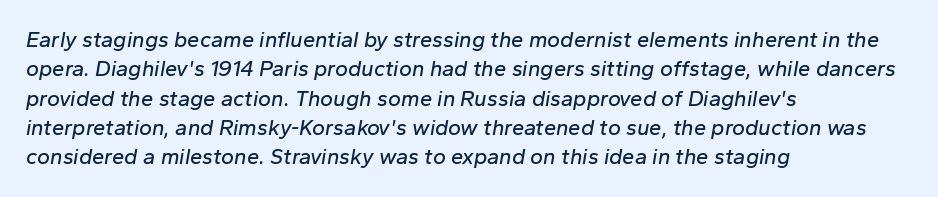
The image shows 22 px text type, italic (leaning right); set left-aligned, normal line spacing (1.33x), normal letter spacing, not underlined.
